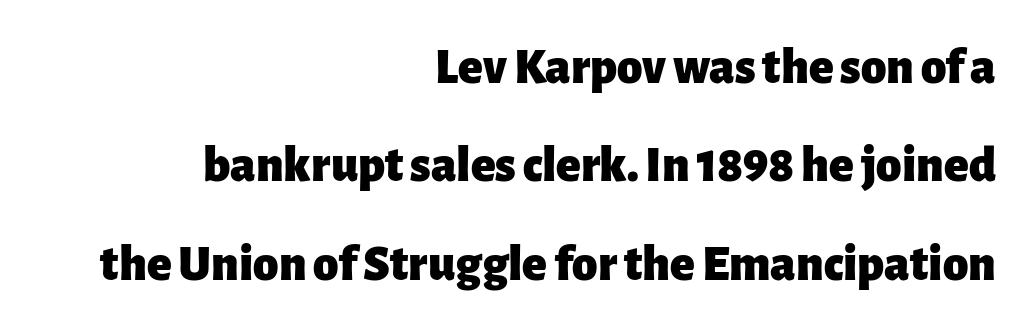
The image shows 51 px heavy sans-serif type, upright; set right-aligned, loose line spacing (1.93x), normal letter spacing, not underlined; low stroke contrast and a medium x-height.
